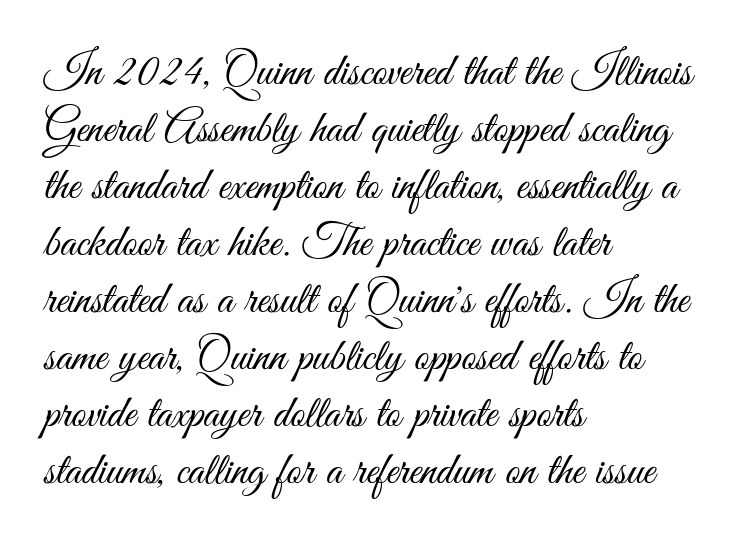
{"serif": "no", "bold": "no", "weight": "light", "width": "condensed", "stroke_contrast": "medium", "x_height": "small", "monospaced": "no", "underline": "no", "align": "left", "line_spacing_ratio": 1.24, "letter_spacing": "normal", "letter_spacing_em": 0.0, "glyph_px": 46}
